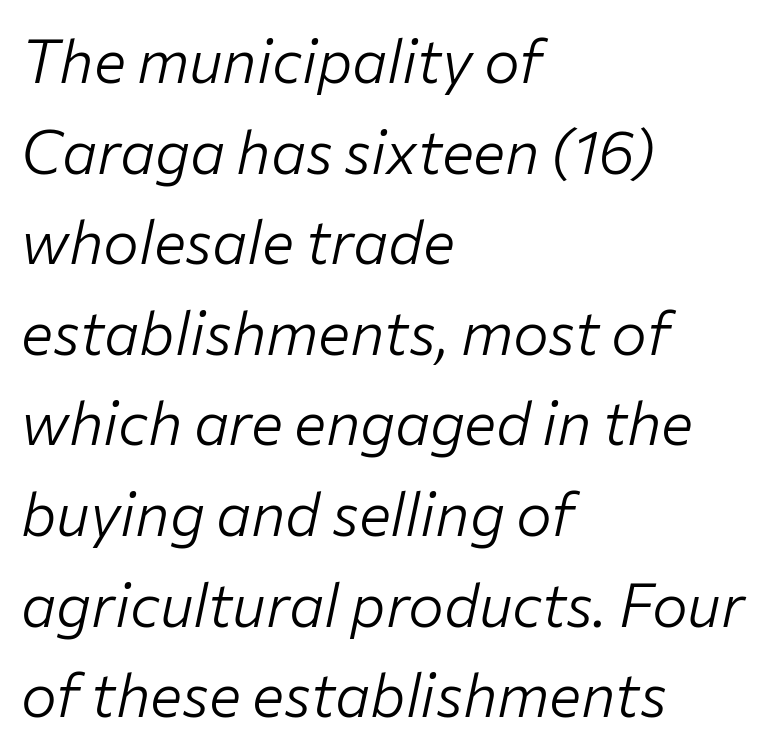
Visually the block forms a straight wall on the left and a jagged coastline on the right. The rendering uses natural spacing where letterforms have individual widths. Words appear dense and cohesive because spacing is normal. Every character sits at an angle, as italics do. The gap between lines stays unmarked.
